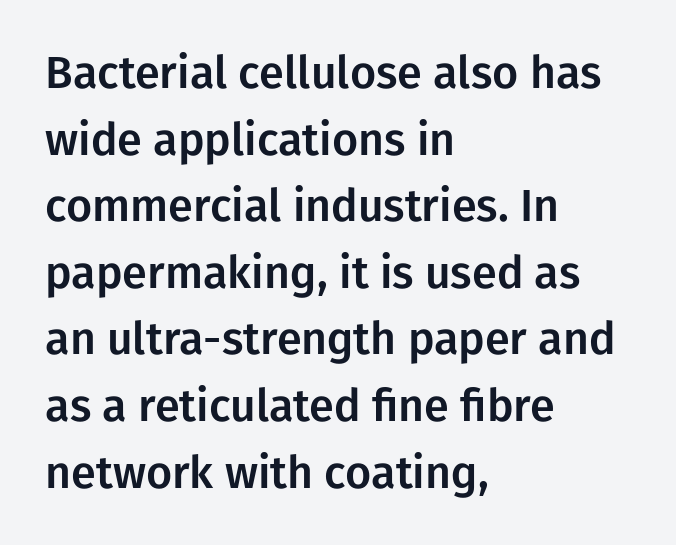
Q: Is the text italic (slanted)? A: No, it is upright.
Q: Is the typeface a serif or a sans-serif typeface? A: Sans-serif.
Q: Is the text underlined? A: No.
Q: How is the paragraph aligned? A: Left-aligned.
Q: Is the spacing between letters normal or unusually wide? A: Normal.
Q: Is the spacing between lines tight, normal or loose? A: Normal.
Q: Width (condensed, normal, or wide)? A: Normal.
Q: Stroke contrast? A: Low.
Q: x-height? A: Medium.
Q: Monospaced? A: No.
